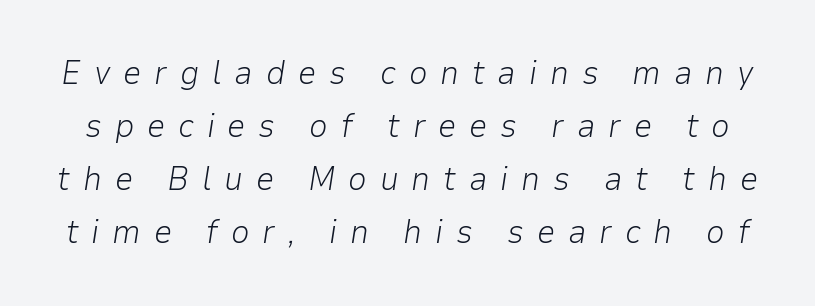
{"italic": "yes", "lean": "right", "slant_degrees": 9, "bold": "no", "weight": "light", "width": "normal", "stroke_contrast": "low", "x_height": "medium", "monospaced": "no", "underline": "no", "line_spacing": "normal", "line_spacing_ratio": 1.61, "letter_spacing": "wide", "letter_spacing_em": 0.39, "glyph_px": 33}
